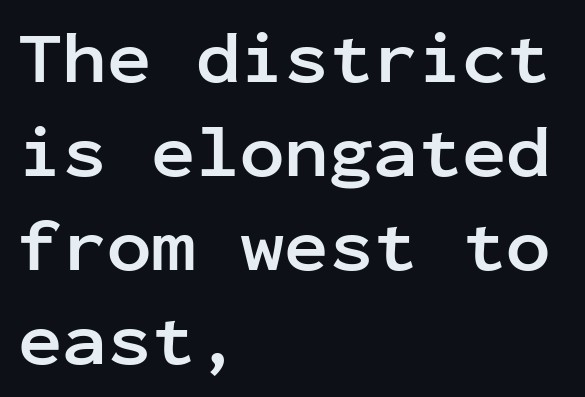
{"serif": "no", "italic": "no", "bold": "yes", "weight": "semibold", "width": "normal", "stroke_contrast": "low", "x_height": "medium", "monospaced": "yes", "underline": "no", "align": "left", "line_spacing": "normal", "line_spacing_ratio": 1.27, "letter_spacing": "normal", "letter_spacing_em": 0.0, "glyph_px": 74}
